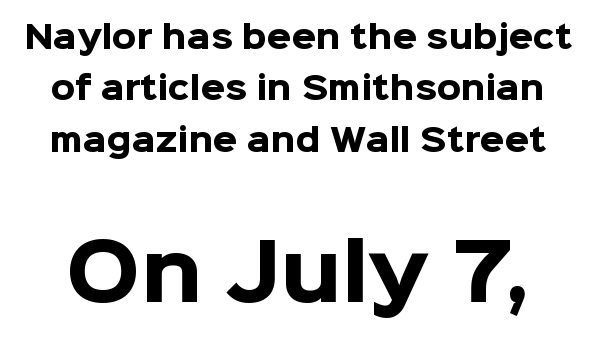
{"serif": "no", "italic": "no", "bold": "yes", "weight": "heavy", "width": "normal", "stroke_contrast": "low", "x_height": "medium", "monospaced": "no", "underline": "no", "line_spacing": "normal", "line_spacing_ratio": 1.66, "letter_spacing": "normal", "letter_spacing_em": 0.0, "larger_block": "second", "size_ratio": 2.48, "glyph_px": 77}
